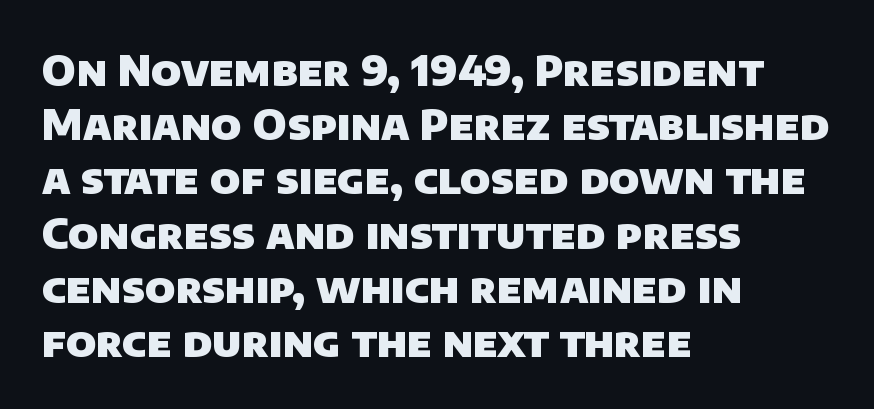
The image shows 42 px heavy sans-serif type; set left-aligned, normal line spacing (1.29x), normal letter spacing, not underlined; low stroke contrast and a large x-height.
